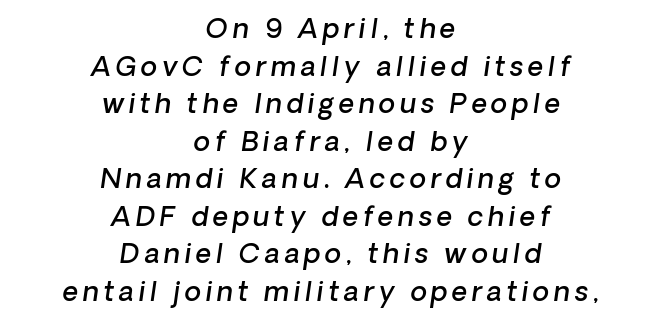
Q: Is the text bold? A: Semi-bold.
Q: Is the text italic (slanted)? A: Yes, it leans right by about 8 degrees.
Q: Is the text underlined? A: No.
Q: How is the paragraph aligned? A: Centered.
Q: Is the spacing between lines tight, normal or loose? A: Normal.
